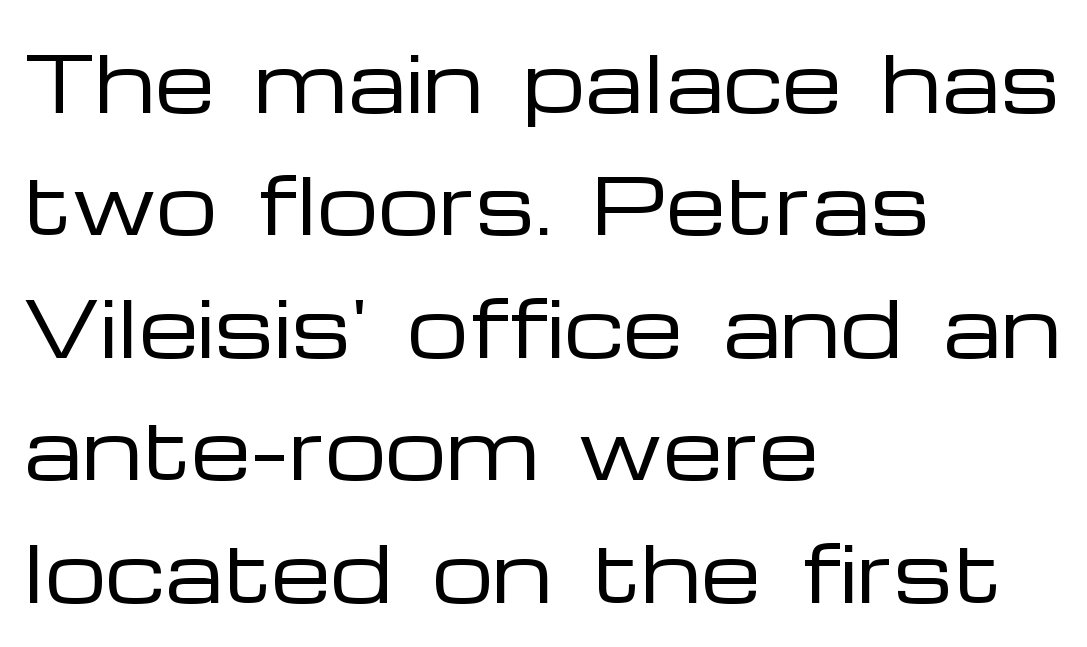
{"serif": "no", "italic": "no", "bold": "no", "weight": "regular", "width": "wide", "stroke_contrast": "low", "x_height": "medium", "monospaced": "no", "underline": "no", "align": "left", "line_spacing": "normal", "line_spacing_ratio": 1.59, "letter_spacing": "normal", "letter_spacing_em": 0.0, "glyph_px": 77}
